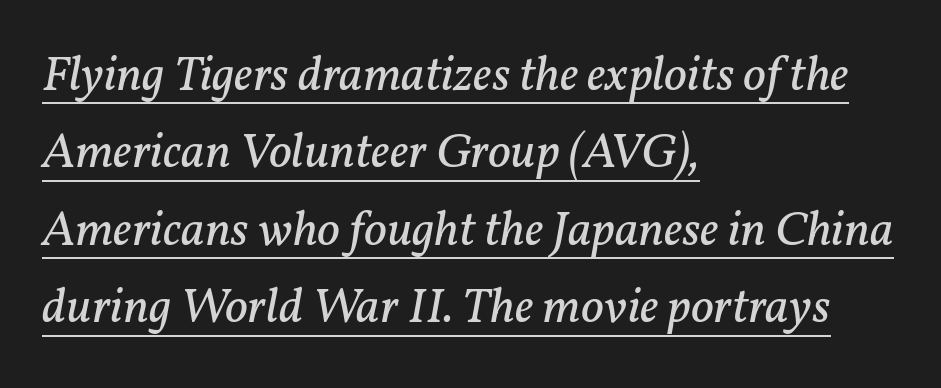
Quick note: interline space is typical. Nothing heavy about these letters — not bold at all. Does a line run under the words? Yes, clearly. A typesetter would call this proportional, since set widths differ per character. The lettering tilts uniformly, giving the passage an italic look. The tracking reads as untouched default to a designer's eye.
